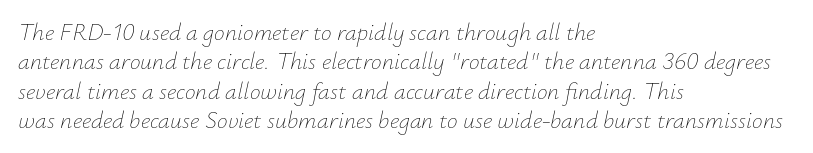
{"italic": "yes", "lean": "right", "slant_degrees": 12, "bold": "no", "underline": "no", "align": "left", "line_spacing_ratio": 1.22, "letter_spacing": "normal", "letter_spacing_em": 0.0, "glyph_px": 24}
